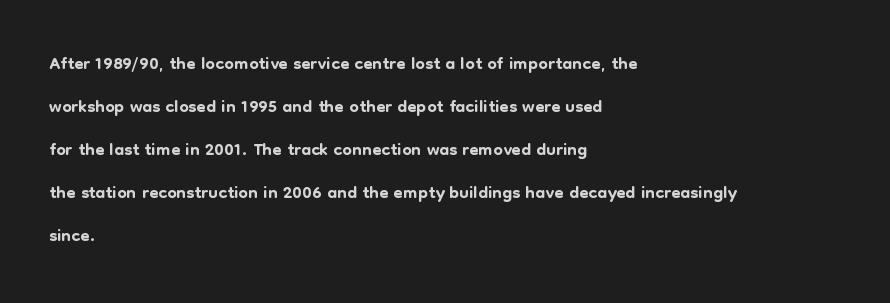
The image shows 27 px text type, upright; set left-aligned, normal line spacing (1.59x), normal letter spacing, not underlined.
